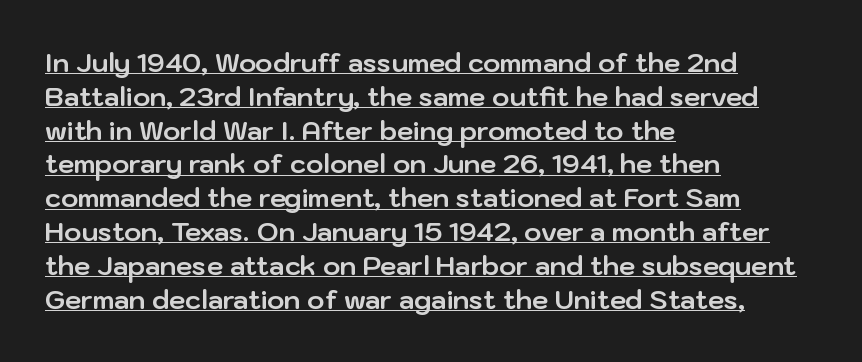
Italic? Not at all — the glyphs are vertical. These lines stack with their left ends in a neat column. Default kerning and tracking; the words read as compact shapes. What's the leading like? Ordinary, nothing unusual. The strokes are fattened all the way to bold.
